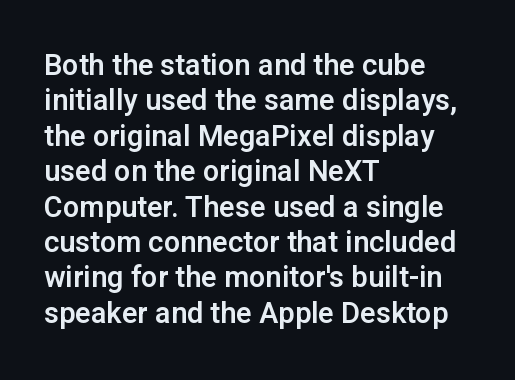
Q: Is the text italic (slanted)? A: No, it is upright.
Q: Is the typeface a serif or a sans-serif typeface? A: Sans-serif.
Q: Is the text underlined? A: No.
Q: How is the paragraph aligned? A: Left-aligned.
Q: Is the spacing between letters normal or unusually wide? A: Normal.
Q: Width (condensed, normal, or wide)? A: Normal.
Q: Stroke contrast? A: Low.
Q: x-height? A: Medium.
Q: Monospaced? A: No.
